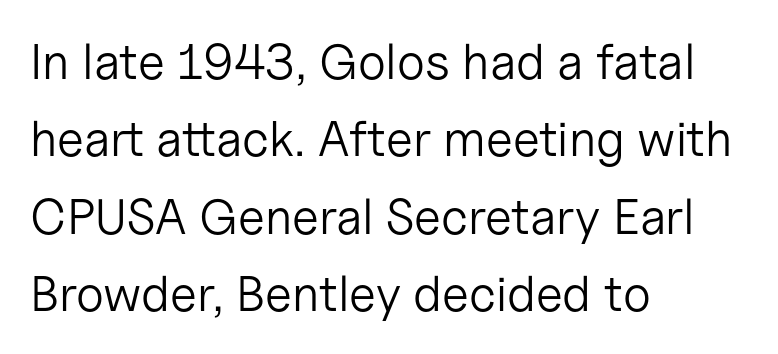
{"serif": "no", "italic": "no", "bold": "no", "weight": "light", "width": "normal", "stroke_contrast": "low", "x_height": "medium", "monospaced": "no", "underline": "no", "align": "left", "line_spacing": "normal", "line_spacing_ratio": 1.55, "letter_spacing": "normal", "letter_spacing_em": 0.0, "glyph_px": 50}
